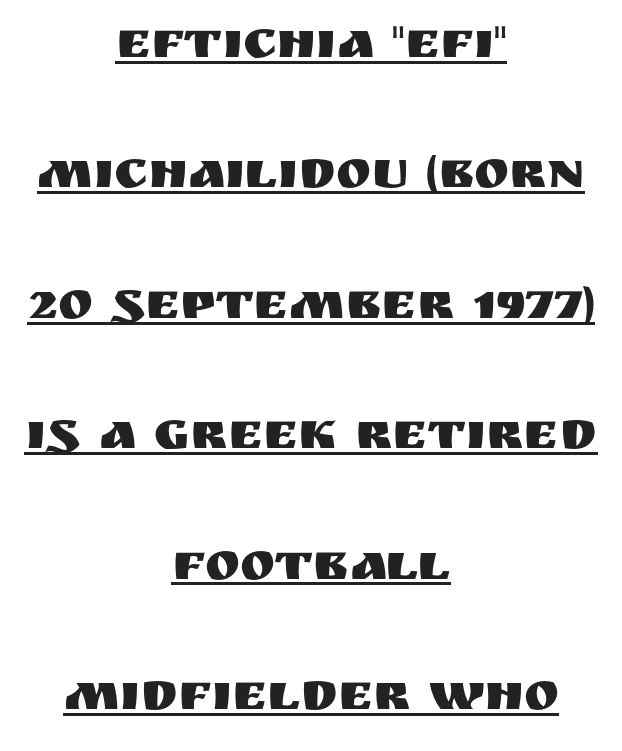
The image shows 53 px sans-serif type, upright; set centered, loose line spacing (2.46x), normal letter spacing, underlined; medium stroke contrast and a large x-height.
